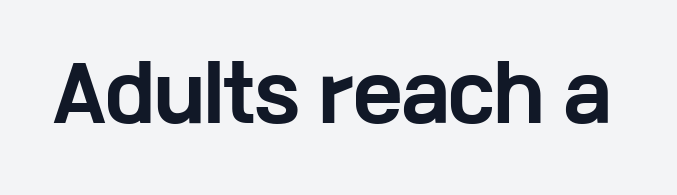
The image shows 74 px bold, wide sans-serif type, upright; set normal letter spacing, not underlined; low stroke contrast and a medium x-height.
